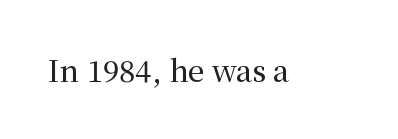
The image shows 29 px serif type, upright; set normal letter spacing, not underlined; medium stroke contrast and a medium x-height.
